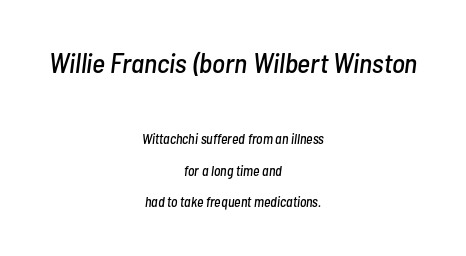
The image shows 28 px condensed type, italic (leaning right); set centered, loose line spacing (2.25x), normal letter spacing, not underlined; the first (top) block is 2.0x larger; low stroke contrast and a medium x-height.
